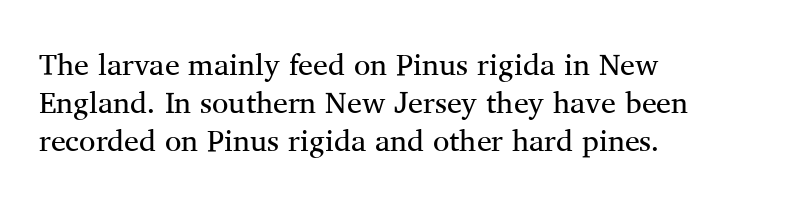
Q: Is the text bold? A: No.
Q: Is the text italic (slanted)? A: No, it is upright.
Q: Is the typeface a serif or a sans-serif typeface? A: Serif.
Q: Is the text underlined? A: No.
Q: How is the paragraph aligned? A: Left-aligned.
Q: Is the spacing between letters normal or unusually wide? A: Normal.
Q: Is the spacing between lines tight, normal or loose? A: Normal.
Q: Width (condensed, normal, or wide)? A: Normal.
Q: Stroke contrast? A: Medium.
Q: x-height? A: Medium.
Q: Monospaced? A: No.
